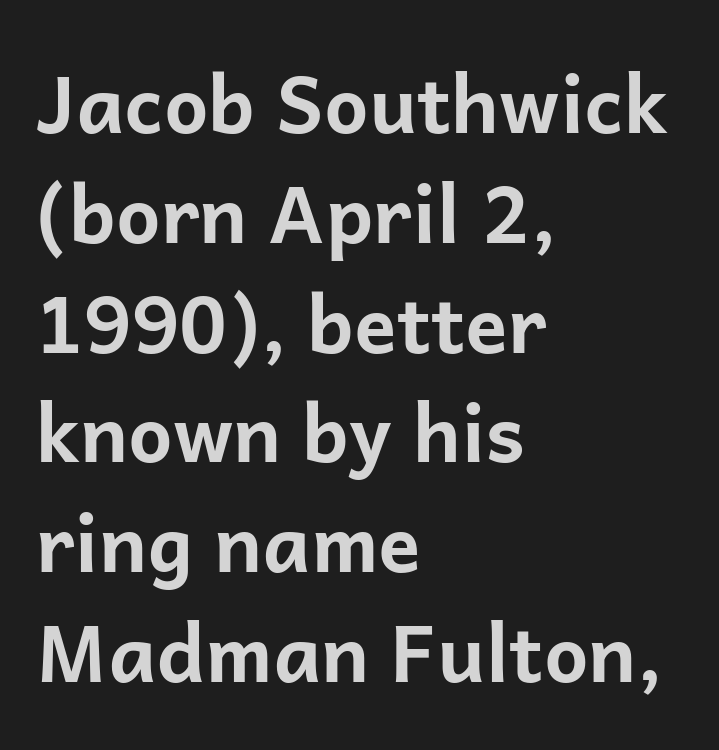
Here the glyphs are tracked normally, forming tight word shapes. The rendering uses natural spacing where letterforms have individual widths. The rendering shows plain stroke endings on the letterforms — a sans-serif design. Each glyph is drawn with heavy, bold strokes. The area under the type is left untouched.
